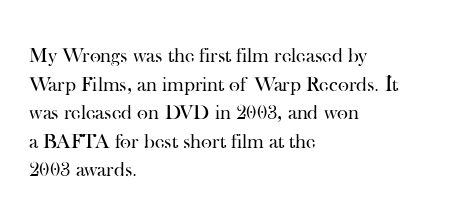
Q: Is the text bold? A: No.
Q: Is the text italic (slanted)? A: No, it is upright.
Q: Is the text underlined? A: No.
Q: How is the paragraph aligned? A: Left-aligned.
Q: Is the spacing between letters normal or unusually wide? A: Normal.
Q: Is the spacing between lines tight, normal or loose? A: Normal.
